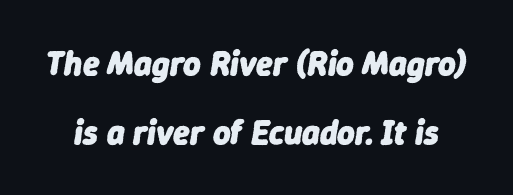
The image shows 34 px heavy type, italic (leaning right); set loose line spacing (2.02x), normal letter spacing, not underlined; low stroke contrast and a medium x-height.
